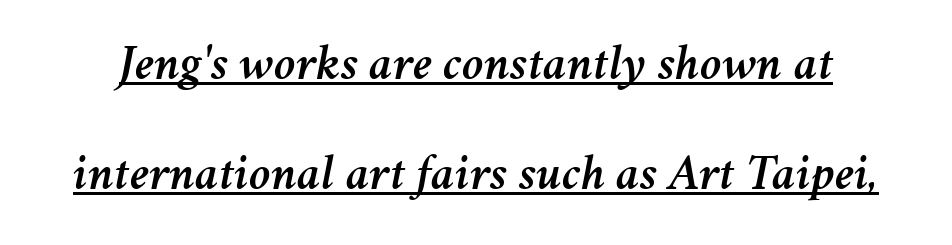
The image shows 50 px text type, italic (leaning right); set loose line spacing (2.2x), normal letter spacing, underlined; medium stroke contrast and a medium x-height.
